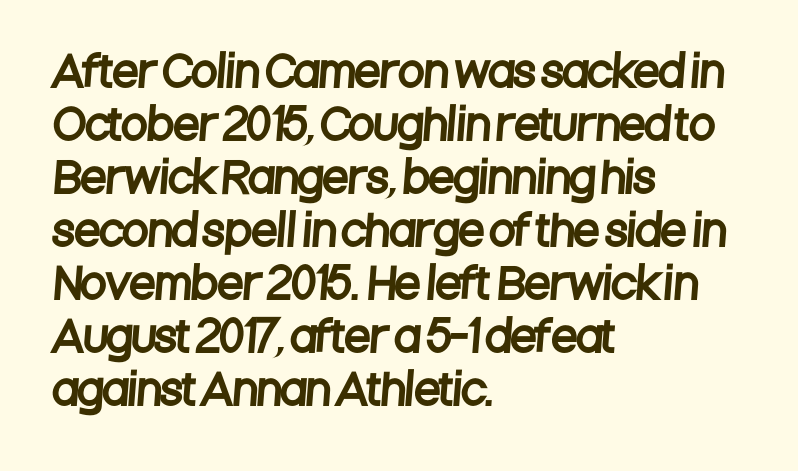
{"serif": "no", "width": "condensed", "stroke_contrast": "low", "x_height": "large", "monospaced": "no", "underline": "no", "align": "left", "line_spacing": "normal", "line_spacing_ratio": 1.26, "letter_spacing": "normal", "letter_spacing_em": 0.0, "glyph_px": 42}
